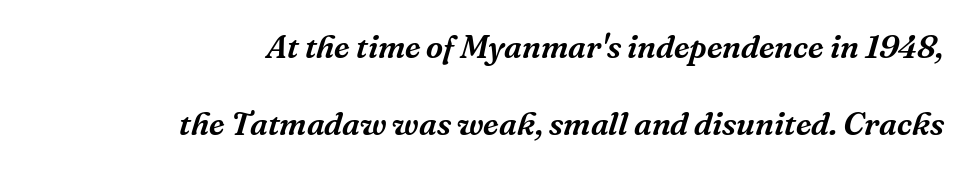
Interline gaps are noticeably wide in this sample. The typesetter chose a ragged-left arrangement here. Looks like regular typesetting: each glyph gets only the width it needs. Beneath every word, the page is bare. Does extra space separate the letters? No, they use regular spacing. Is this a sans? No — the strokes have serifs.
